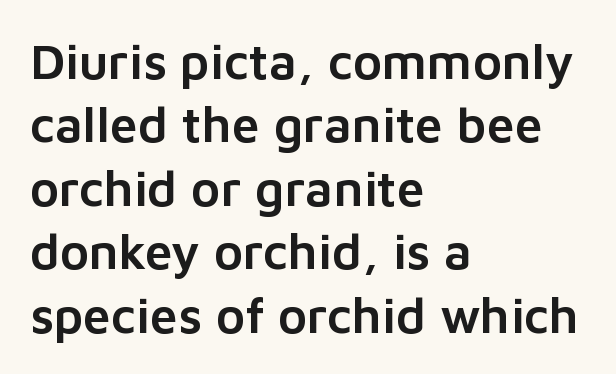
Q: Is the text italic (slanted)? A: No, it is upright.
Q: Is the typeface a serif or a sans-serif typeface? A: Sans-serif.
Q: Is the text underlined? A: No.
Q: How is the paragraph aligned? A: Left-aligned.
Q: Is the spacing between letters normal or unusually wide? A: Normal.
Q: Is the spacing between lines tight, normal or loose? A: Normal.
Q: Width (condensed, normal, or wide)? A: Normal.
Q: Stroke contrast? A: Low.
Q: x-height? A: Medium.
Q: Monospaced? A: No.
